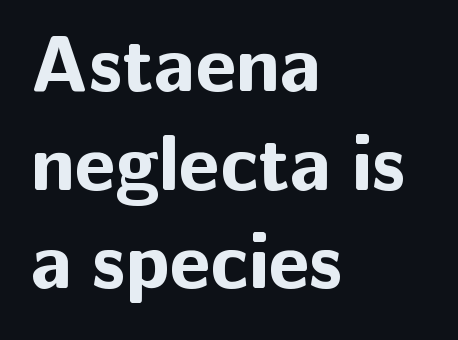
Q: Is the text bold? A: Yes.
Q: Is the text italic (slanted)? A: No, it is upright.
Q: Is the typeface a serif or a sans-serif typeface? A: Sans-serif.
Q: Is the text underlined? A: No.
Q: How is the paragraph aligned? A: Left-aligned.
Q: Is the spacing between letters normal or unusually wide? A: Normal.
Q: Is the spacing between lines tight, normal or loose? A: Normal.
Q: Width (condensed, normal, or wide)? A: Normal.
Q: Stroke contrast? A: Low.
Q: x-height? A: Medium.
Q: Monospaced? A: No.
